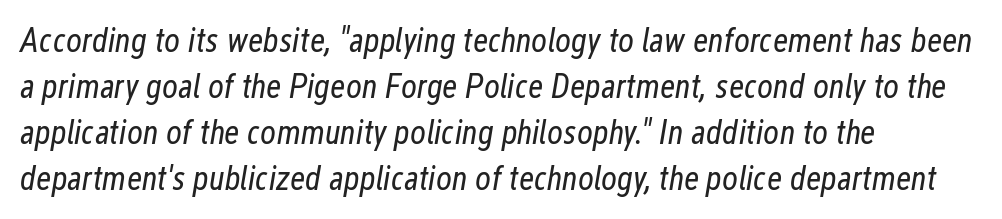
{"italic": "yes", "lean": "right", "slant_degrees": 12, "bold": "no", "weight": "regular", "width": "condensed", "stroke_contrast": "low", "x_height": "medium", "monospaced": "no", "underline": "no", "align": "left", "line_spacing": "normal", "line_spacing_ratio": 1.35, "letter_spacing": "normal", "letter_spacing_em": 0.0, "glyph_px": 34}
